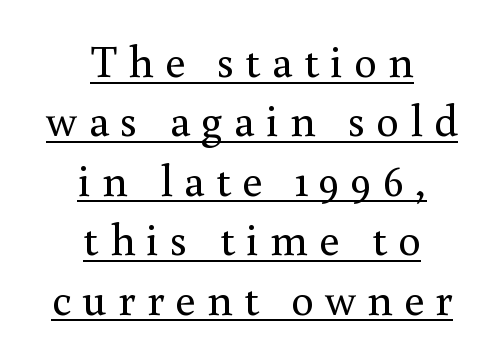
What decoration does the sample have? An underline. Weight: regular or lighter. One glance says typical: line gaps are just what's usual. The compositor balanced each line on the midline. In terms of letterform style, serifs are clearly present. Tall strokes in this sample are plumb rather than angled.
